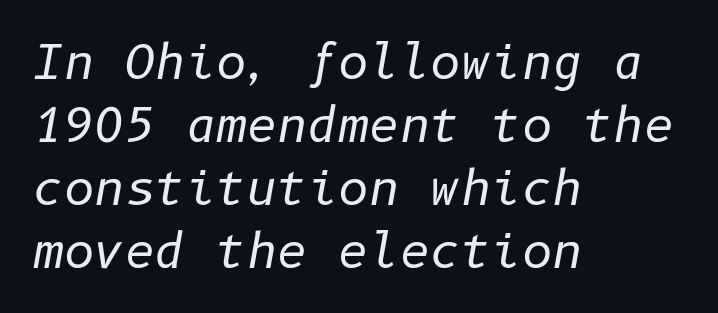
{"italic": "yes", "lean": "right", "slant_degrees": 10, "bold": "no", "weight": "regular", "width": "normal", "stroke_contrast": "low", "x_height": "medium", "underline": "no", "align": "left", "line_spacing": "normal", "line_spacing_ratio": 1.34, "letter_spacing": "normal", "letter_spacing_em": 0.0, "glyph_px": 47}
